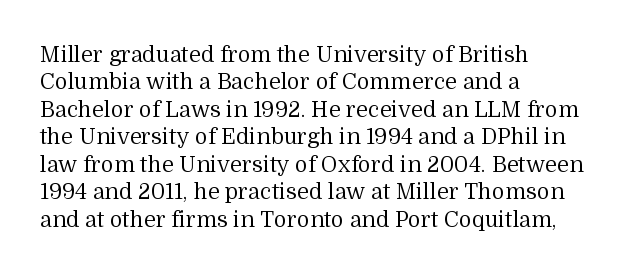
{"italic": "no", "bold": "no", "underline": "no", "align": "left", "line_spacing": "normal", "line_spacing_ratio": 1.25, "letter_spacing": "normal", "letter_spacing_em": 0.0, "glyph_px": 22}
